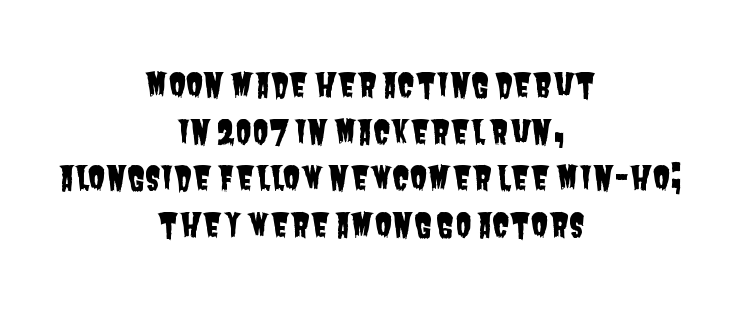
The image shows 32 px condensed sans-serif type; set centered, normal line spacing (1.46x), normal letter spacing, not underlined; low stroke contrast and a large x-height.
